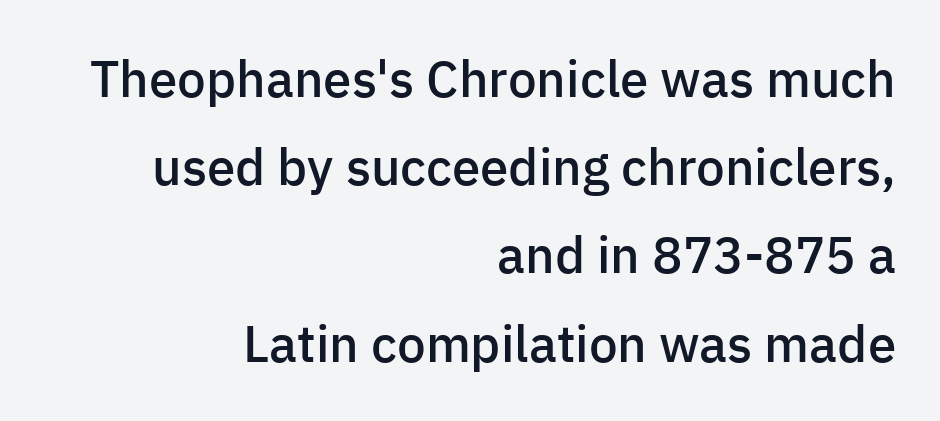
{"serif": "no", "italic": "no", "bold": "semi", "weight": "semibold", "width": "normal", "stroke_contrast": "low", "x_height": "medium", "monospaced": "no", "underline": "no", "align": "right", "line_spacing_ratio": 1.73, "letter_spacing": "normal", "letter_spacing_em": 0.0, "glyph_px": 51}
